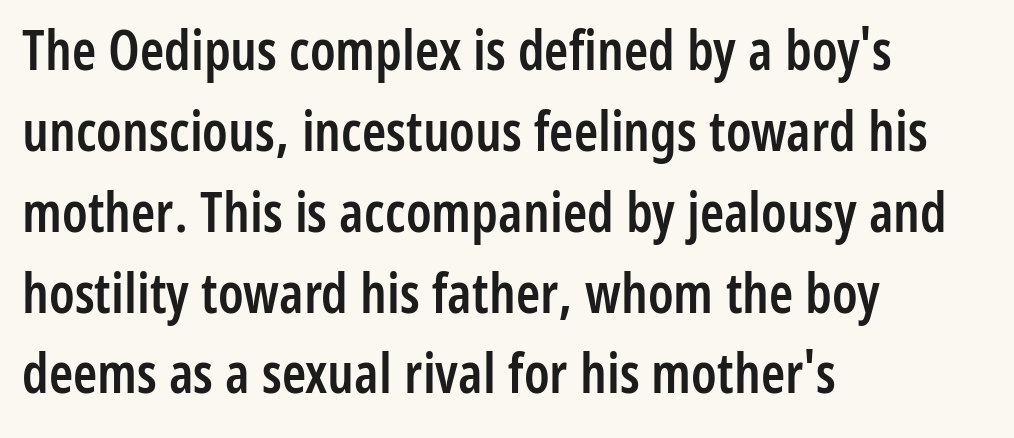
Style check: upright. This sample uses plain, unmodified letter spacing. The letters carry no serifs — their stems end cleanly without finishing strokes. The sample has been set in demibold, a notch under bold. The rendering uses natural spacing where letterforms have individual widths.
